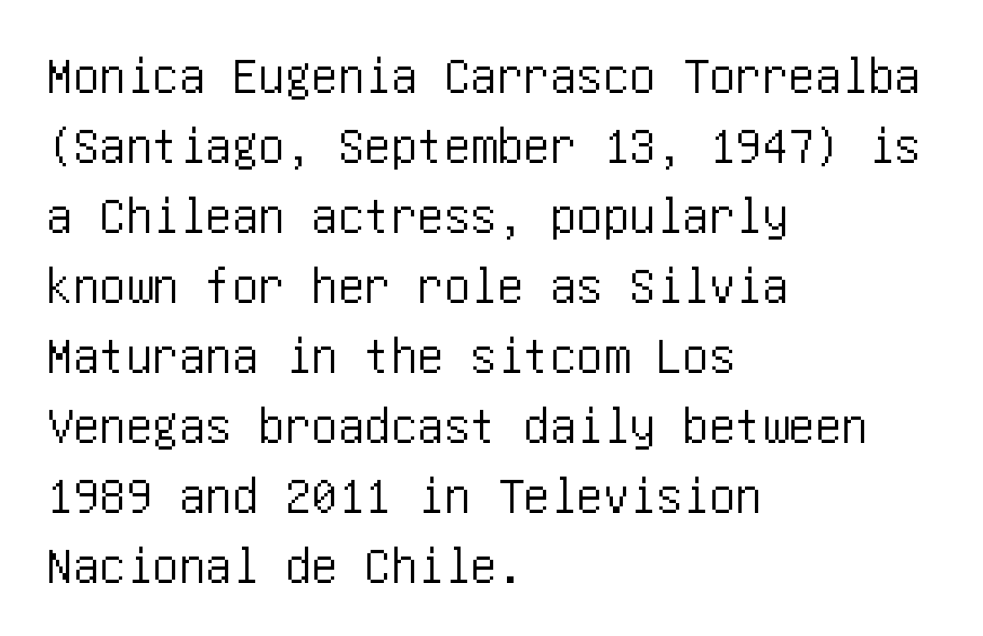
The image shows 53 px condensed sans-serif type, upright; set left-aligned, normal line spacing (1.32x), normal letter spacing, not underlined; low stroke contrast and a large x-height.
